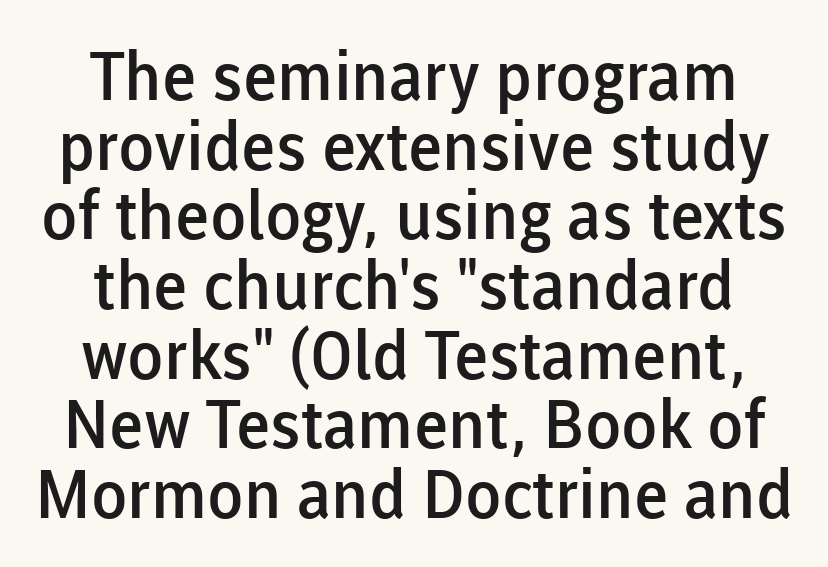
The image shows 67 px semibold sans-serif type, upright; set centered, tight line spacing (1.04x), normal letter spacing, not underlined; low stroke contrast and a medium x-height.
